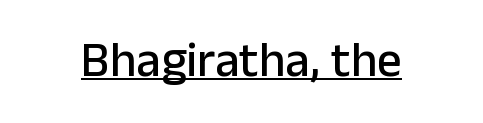
The image shows 49 px sans-serif type, upright; set centered, normal letter spacing, underlined; low stroke contrast and a medium x-height.
